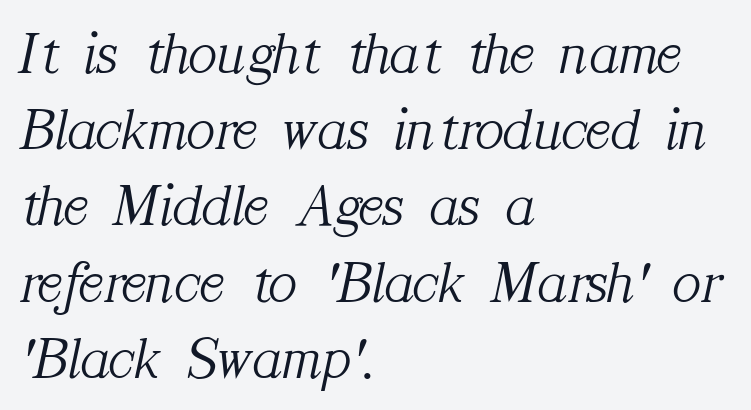
{"serif": "yes", "italic": "yes", "lean": "right", "slant_degrees": 12, "bold": "no", "weight": "light", "width": "normal", "stroke_contrast": "medium", "x_height": "medium", "monospaced": "no", "underline": "no", "align": "left", "line_spacing": "normal", "line_spacing_ratio": 1.27, "letter_spacing": "normal", "letter_spacing_em": 0.0, "glyph_px": 60}
